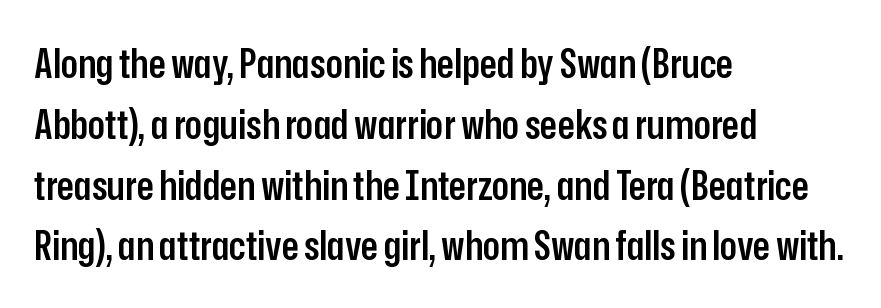
Short and long lines alike share a common starting point at left. The lettering stays uniformly vertical, giving the passage a roman look. The designer went with a sans here, leaving each stem footless. The passage shown stacks its lines at a standard gap. Slightly chunky letters — semibold, I'd say, not full bold. Nobody touched the tracking dial on this one.
